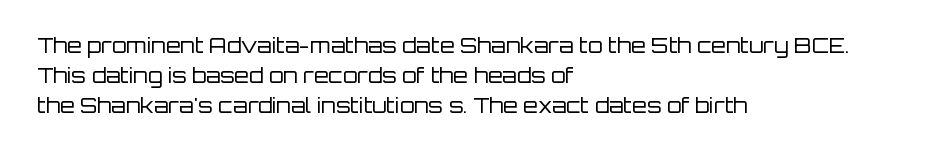
Quick note: interline space is typical. Nothing unusual about the tracking: characters are spaced as the font intends. Unmarked baselines from the first word to the last. No italicization has been applied; the sample stays upright.
